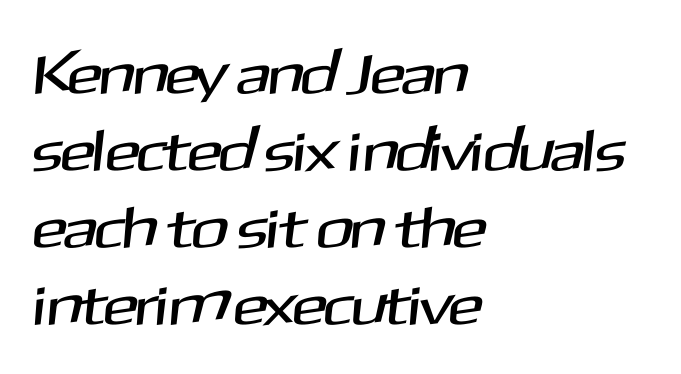
The image shows 58 px sans-serif type; set left-aligned, normal line spacing (1.33x), normal letter spacing, not underlined; medium stroke contrast and a medium x-height.
